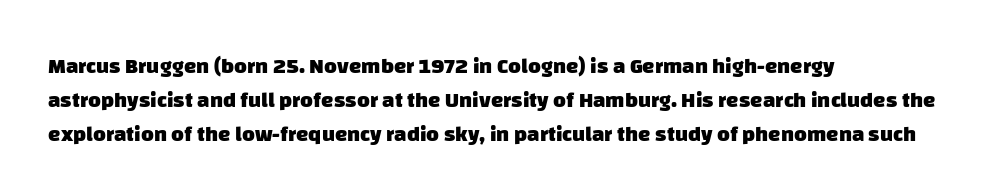
The baseline area is clear. This block has exactly the height ordinary leading produces. The rendering keeps characters at their native spacing. These lines stack with their left ends in a neat column. Students, this is bold: see how much ink each stroke carries.
